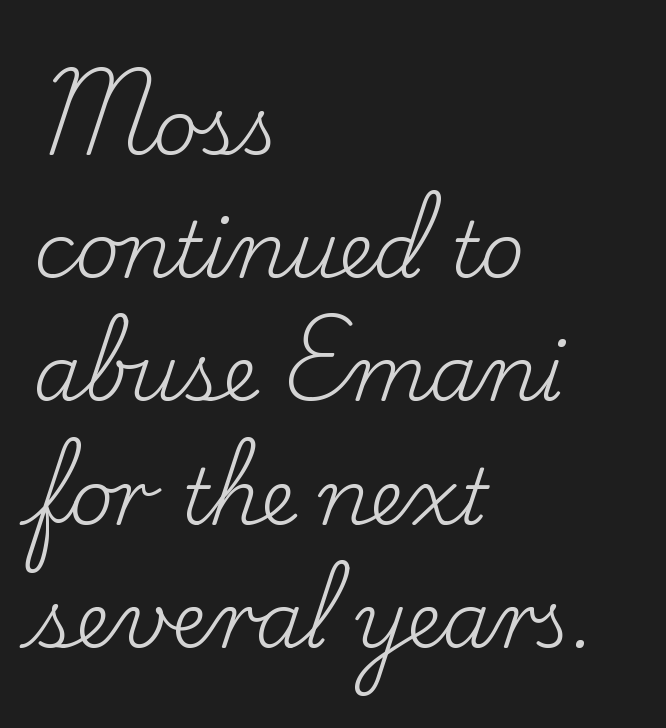
Q: Is the text bold? A: No.
Q: Is the text italic (slanted)? A: Yes.
Q: Is the typeface a serif or a sans-serif typeface? A: Serif.
Q: Is the text underlined? A: No.
Q: How is the paragraph aligned? A: Left-aligned.
Q: Is the spacing between letters normal or unusually wide? A: Normal.
Q: Is the spacing between lines tight, normal or loose? A: Normal.
Q: Width (condensed, normal, or wide)? A: Normal.
Q: Stroke contrast? A: Low.
Q: x-height? A: Small.
Q: Monospaced? A: No.
